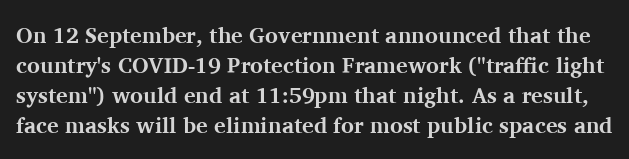
The image shows 22 px bold type, upright; set normal line spacing (1.36x), normal letter spacing, not underlined.
